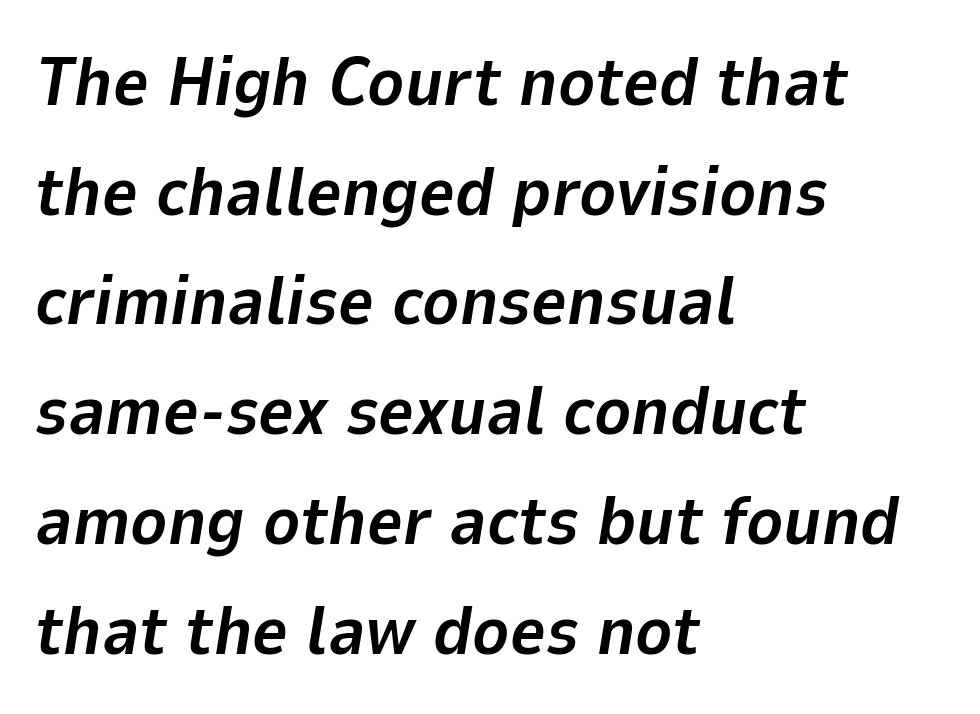
Any mark beneath the type? The region is blank. Compared with typical body copy, the letter spacing here is the same. Each glyph is drawn with heavy, bold strokes. Every row of glyphs begins at an identical x-position on the left. The axis of the letterforms is tilted away from vertical. Interline gaps are of average width in this sample.
